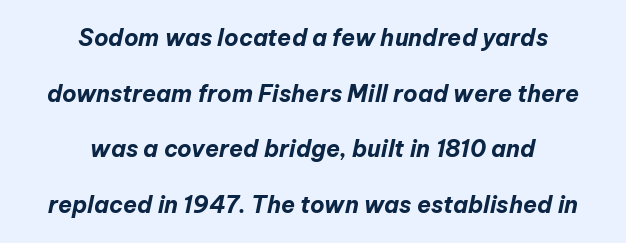
The image shows 23 px bold type, italic (leaning right); set centered, loose line spacing (2.42x), normal letter spacing, not underlined.
